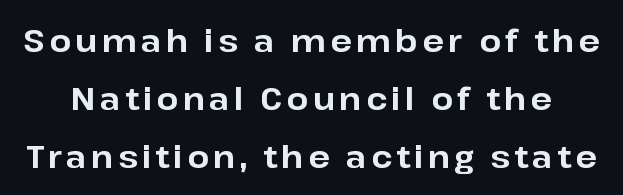
{"serif": "no", "italic": "no", "bold": "yes", "weight": "bold", "width": "normal", "stroke_contrast": "low", "x_height": "medium", "monospaced": "no", "underline": "no", "line_spacing_ratio": 1.87, "glyph_px": 31}
